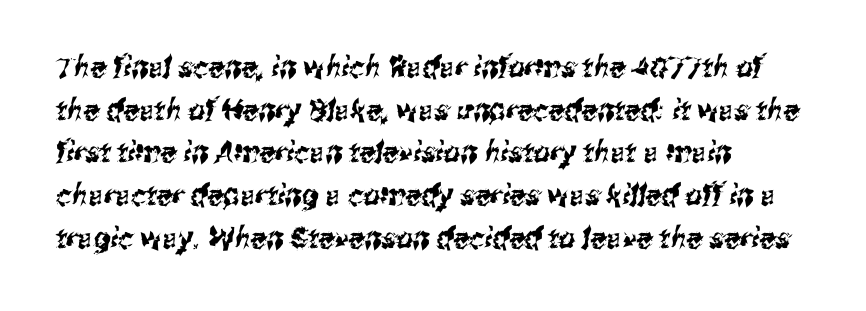
{"serif": "no", "width": "condensed", "stroke_contrast": "medium", "x_height": "medium", "monospaced": "no", "underline": "no", "align": "left", "line_spacing": "normal", "line_spacing_ratio": 1.47, "letter_spacing": "normal", "letter_spacing_em": 0.0, "glyph_px": 29}
